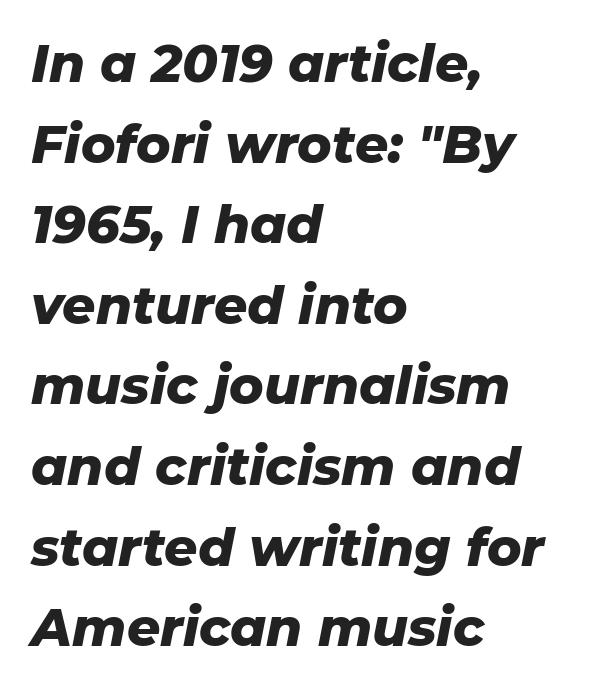
{"italic": "yes", "lean": "right", "slant_degrees": 11, "bold": "yes", "weight": "heavy", "width": "normal", "stroke_contrast": "low", "x_height": "medium", "monospaced": "no", "underline": "no", "align": "left", "line_spacing": "normal", "line_spacing_ratio": 1.55, "letter_spacing": "normal", "letter_spacing_em": 0.0, "glyph_px": 52}
